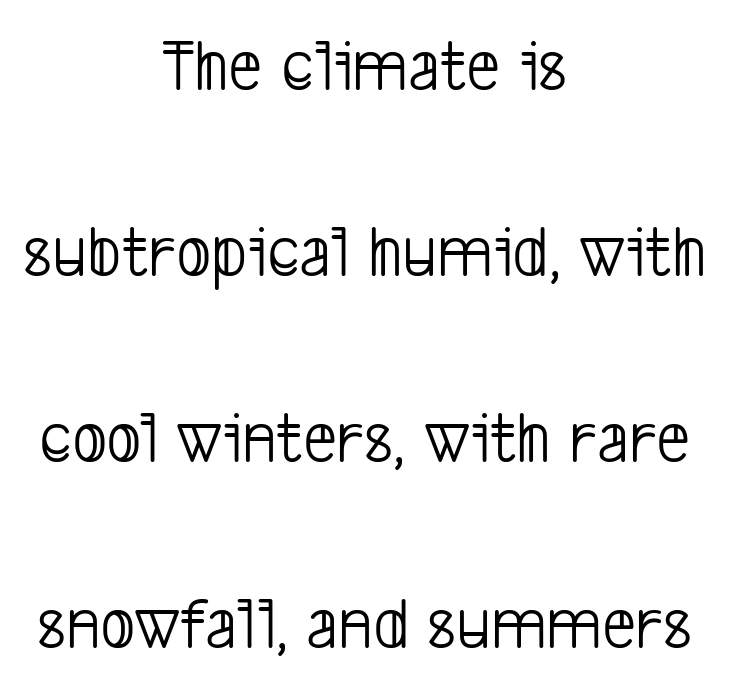
{"serif": "no", "bold": "no", "weight": "light", "width": "condensed", "stroke_contrast": "low", "x_height": "medium", "monospaced": "no", "underline": "no", "align": "center", "line_spacing": "loose", "line_spacing_ratio": 2.48, "letter_spacing": "normal", "letter_spacing_em": 0.0, "glyph_px": 75}
